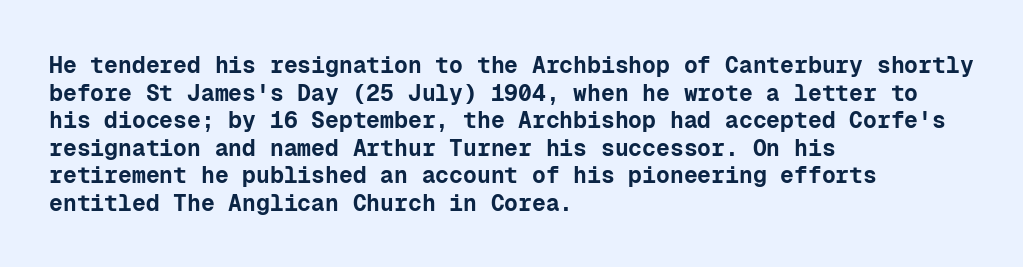
The letters stand upright; this is a roman face. Each word holds together tightly as a unit, with standard inter-letter gaps. Underline: absent. Notice how thick the strokes are: this is what a full bold looks like. The setting favours the left margin, as ordinary paragraphs usually do.
